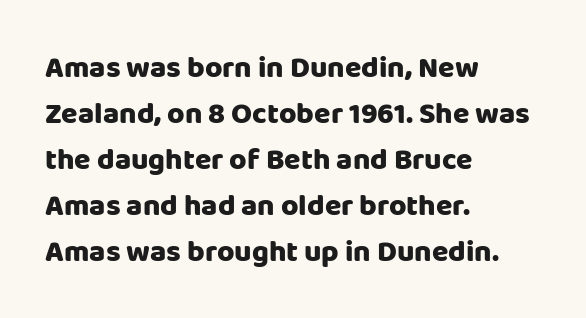
Q: Is the text bold? A: Yes.
Q: Is the text italic (slanted)? A: No, it is upright.
Q: Is the typeface a serif or a sans-serif typeface? A: Sans-serif.
Q: Is the text underlined? A: No.
Q: How is the paragraph aligned? A: Left-aligned.
Q: Is the spacing between letters normal or unusually wide? A: Normal.
Q: Is the spacing between lines tight, normal or loose? A: Normal.
Q: Width (condensed, normal, or wide)? A: Normal.
Q: Stroke contrast? A: Low.
Q: x-height? A: Large.
Q: Monospaced? A: No.
